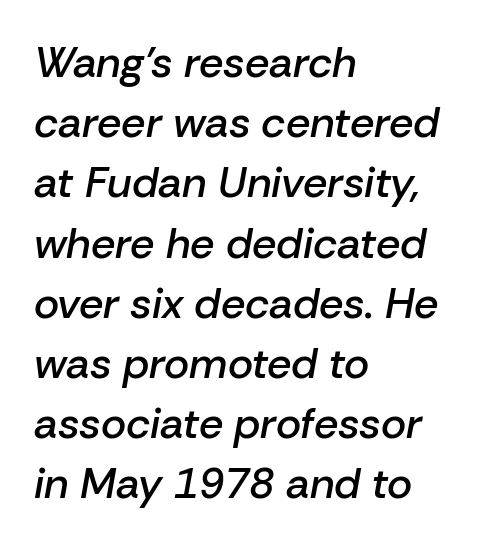
Q: Is the text bold? A: Semi-bold.
Q: Is the text italic (slanted)? A: Yes, it leans right by about 10 degrees.
Q: Is the text underlined? A: No.
Q: How is the paragraph aligned? A: Left-aligned.
Q: Is the spacing between letters normal or unusually wide? A: Normal.
Q: Is the spacing between lines tight, normal or loose? A: Normal.
Q: Width (condensed, normal, or wide)? A: Normal.
Q: Stroke contrast? A: Low.
Q: x-height? A: Medium.
Q: Monospaced? A: No.
